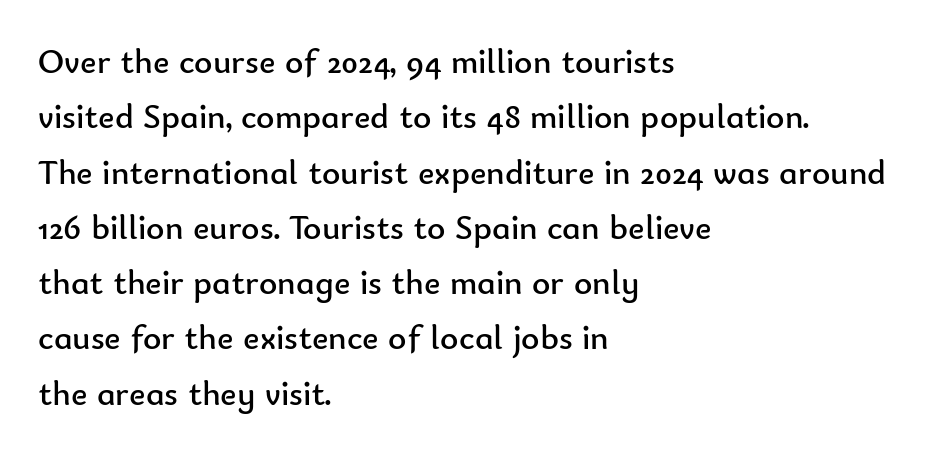
Typographically, this falls in the sans-serif category. Underline: absent. Is this a heavy cut? Hardly; it is regular or lighter. Character widths vary here, with narrow letters taking less room than wide ones. How are the letters spaced? Ordinarily, with no added tracking. If you drew a line through each stem, it would be perfectly vertical.
